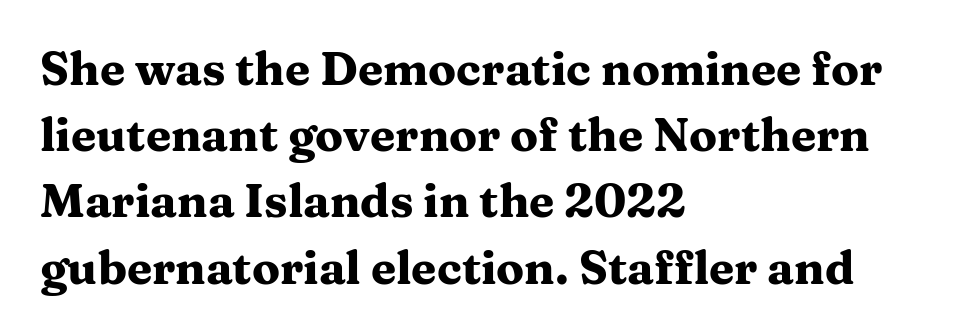
This sample is left-justified, so line endings fall wherever the words run out. Spacing between characters is what you'd get straight out of the box. The type sits square on the baseline with zero lean. The strip under each line holds only bare page. Observe the serifs anchoring each vertical stroke in this sample. You could not count columns in this text — the font is proportionally spaced.
